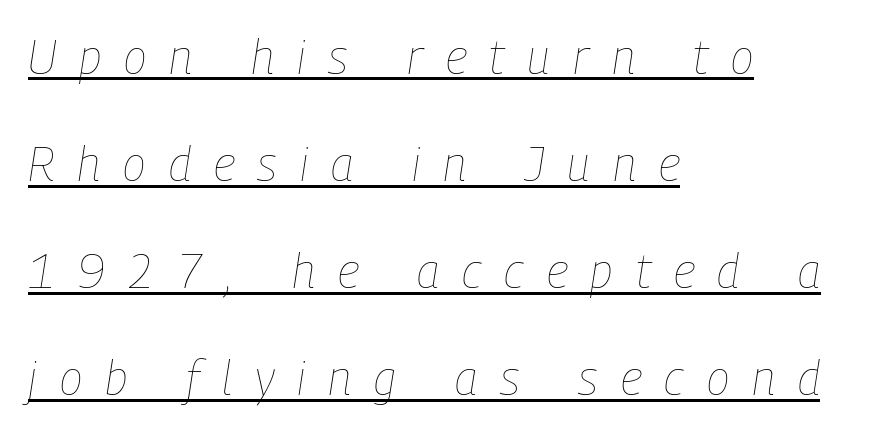
Q: Is the text bold? A: No.
Q: Is the text italic (slanted)? A: Yes, it leans right by about 9 degrees.
Q: Is the text underlined? A: Yes.
Q: How is the paragraph aligned? A: Left-aligned.
Q: Is the spacing between letters normal or unusually wide? A: Unusually wide.
Q: Is the spacing between lines tight, normal or loose? A: Loose.
Q: Width (condensed, normal, or wide)? A: Condensed.
Q: Stroke contrast? A: Low.
Q: x-height? A: Medium.
Q: Monospaced? A: No.
